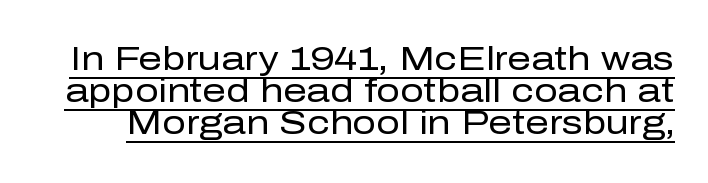
The tracking reads as untouched default to a designer's eye. Summary of vertical rhythm: compact, with narrow interline spacing. This sample has the flowing, uneven cadence of proportional lettering. The font family rendered here belongs to the sans-serif group.
